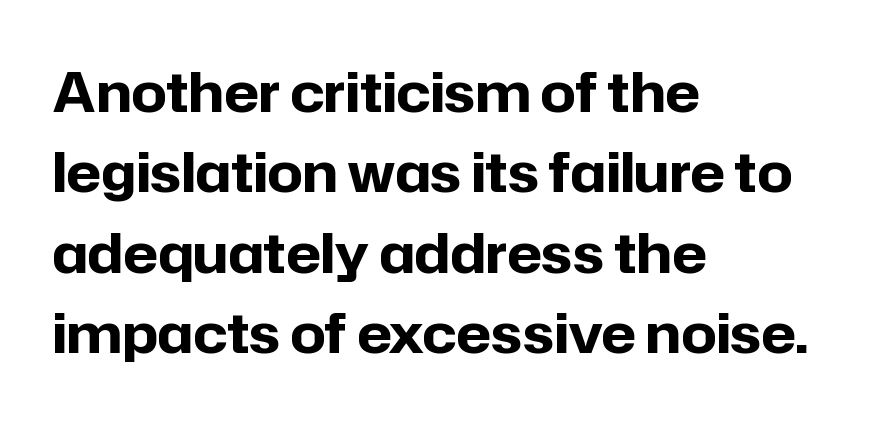
{"serif": "no", "italic": "no", "bold": "yes", "weight": "bold", "width": "normal", "stroke_contrast": "low", "x_height": "medium", "monospaced": "no", "underline": "no", "align": "left", "line_spacing": "normal", "line_spacing_ratio": 1.46, "letter_spacing": "normal", "letter_spacing_em": 0.0, "glyph_px": 55}
